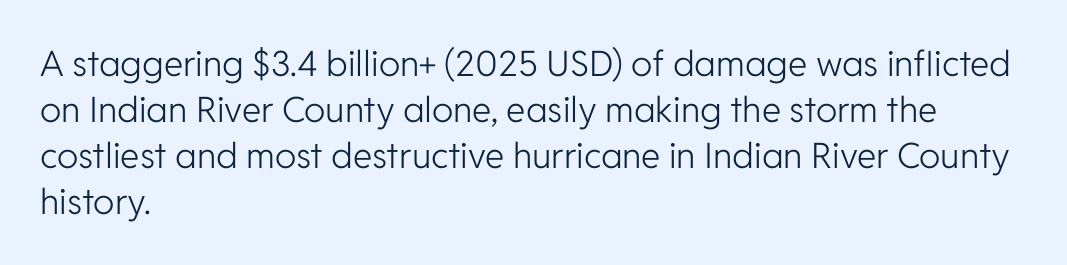
The image shows 35 px light sans-serif type, upright; set left-aligned, normal line spacing (1.31x), normal letter spacing, not underlined; low stroke contrast and a medium x-height.
